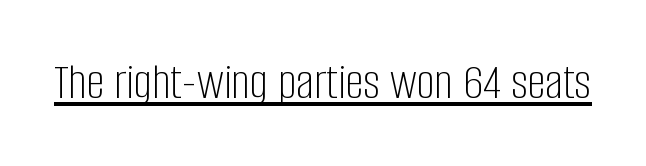
{"serif": "no", "italic": "no", "bold": "no", "weight": "light", "width": "condensed", "stroke_contrast": "low", "x_height": "large", "monospaced": "no", "underline": "yes", "letter_spacing": "normal", "letter_spacing_em": 0.0, "glyph_px": 51}
